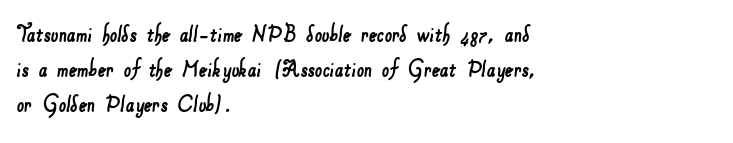
The image shows 26 px text type; set left-aligned, normal line spacing (1.35x), normal letter spacing, not underlined.
